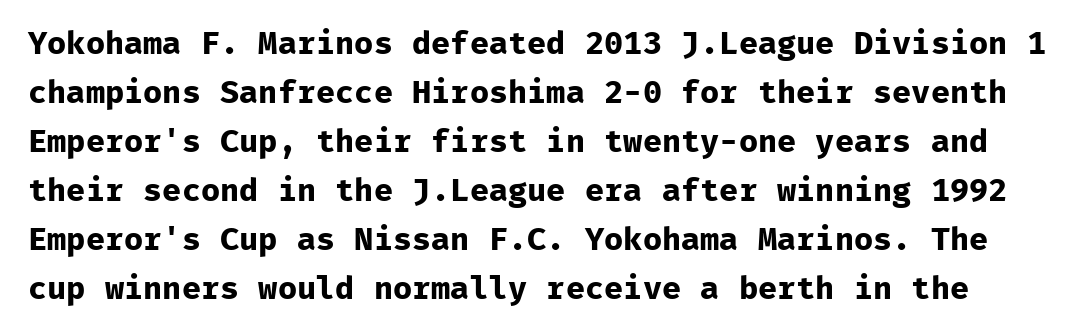
Underline: absent. Tracking here is standard; glyphs follow each other at the usual distance. A typesetter would mark this as roman, not italic. Look at the stroke-to-counter ratio: heavy, a bold. The space between consecutive lines is moderate. The typeface chosen for these lines omits serifs.
